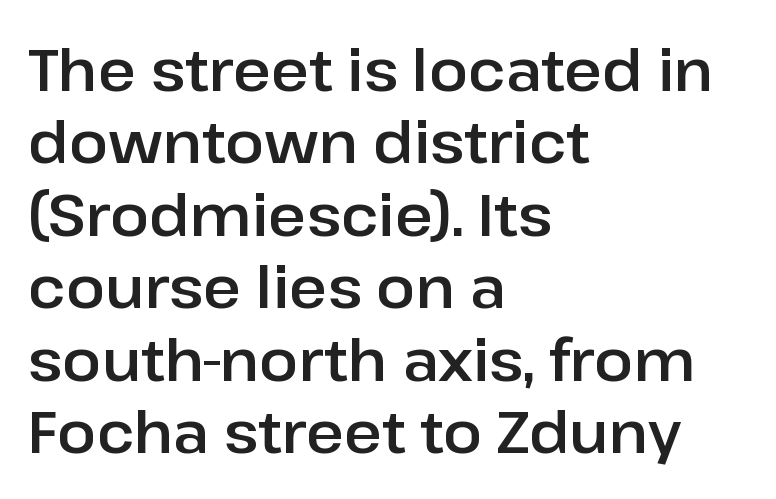
The image shows 58 px sans-serif type, upright; set left-aligned, normal line spacing (1.25x), normal letter spacing, not underlined; low stroke contrast and a medium x-height.
